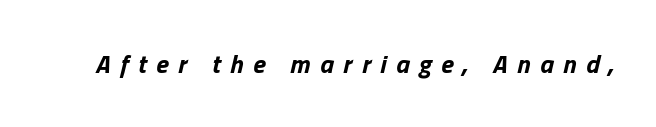
{"italic": "yes", "lean": "right", "slant_degrees": 13, "bold": "yes", "underline": "no", "letter_spacing": "wide", "letter_spacing_em": 0.37, "glyph_px": 26}
